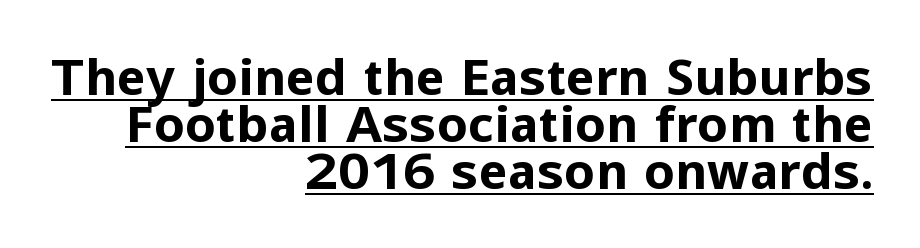
{"serif": "no", "italic": "no", "bold": "yes", "weight": "bold", "width": "normal", "stroke_contrast": "low", "x_height": "medium", "monospaced": "no", "underline": "yes", "align": "right", "line_spacing": "tight", "line_spacing_ratio": 0.96, "letter_spacing": "normal", "letter_spacing_em": 0.0, "glyph_px": 49}
